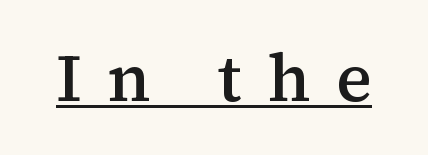
{"serif": "yes", "italic": "no", "bold": "semi", "weight": "semibold", "width": "normal", "stroke_contrast": "medium", "x_height": "medium", "monospaced": "no", "underline": "yes", "letter_spacing": "wide", "letter_spacing_em": 0.38, "glyph_px": 67}
